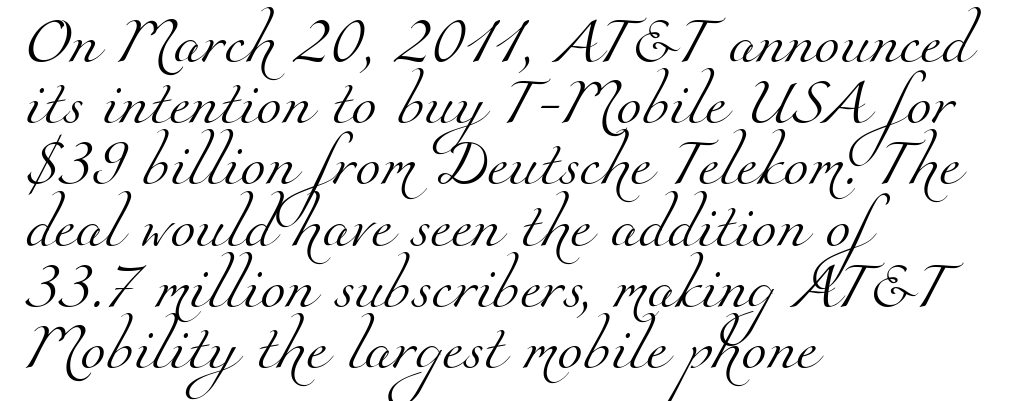
The image shows 46 px light serif type; set left-aligned, normal line spacing (1.33x), normal letter spacing, not underlined; medium stroke contrast and a small x-height.
